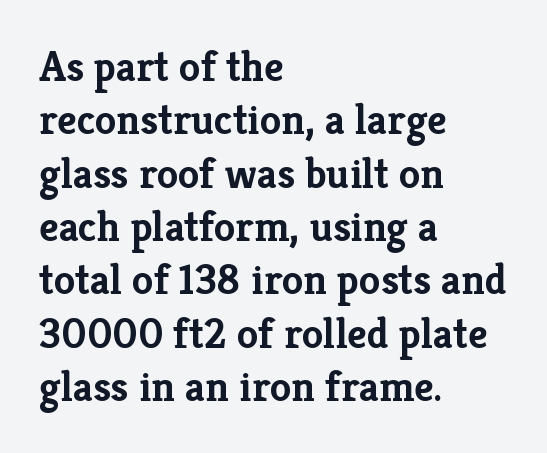
The letters sit at their default tracking, neither squeezed nor spread. The face used here is seriffed, in the tradition of book romans. Typesetter's note: full bold, strokes at maximum text heaviness. The rendering anchors every line to the left-hand side.
